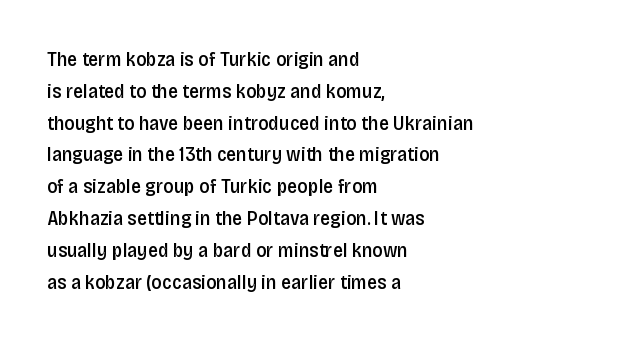
{"italic": "no", "bold": "semi", "underline": "no", "align": "left", "line_spacing": "normal", "line_spacing_ratio": 1.59, "letter_spacing": "normal", "letter_spacing_em": 0.0, "glyph_px": 20}
